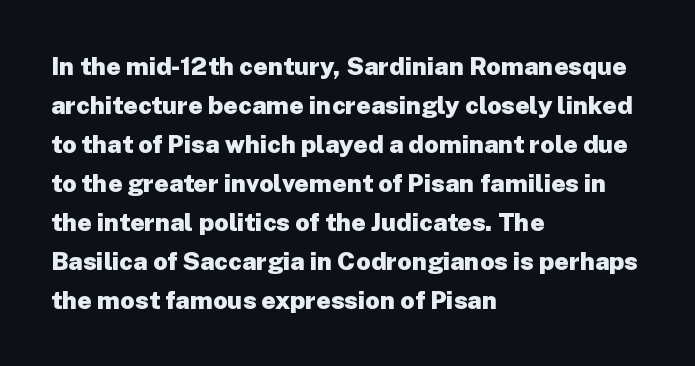
Vertical strokes here are truly vertical. In terms of letterspacing, this is plain default setting. This block has exactly the height ordinary leading produces. Pretty heavy lettering here — definitely bold.
